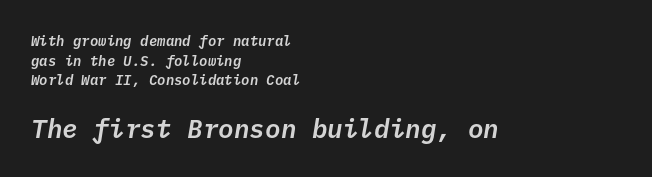
Q: Is the text italic (slanted)? A: Yes, it leans right by about 10 degrees.
Q: Is the text underlined? A: No.
Q: How is the paragraph aligned? A: Left-aligned.
Q: Is the spacing between letters normal or unusually wide? A: Normal.
Q: Is the spacing between lines tight, normal or loose? A: Normal.
Q: Which block of text is set in a larger size, the first (top) or the second (bottom)? A: The second (bottom) one.
